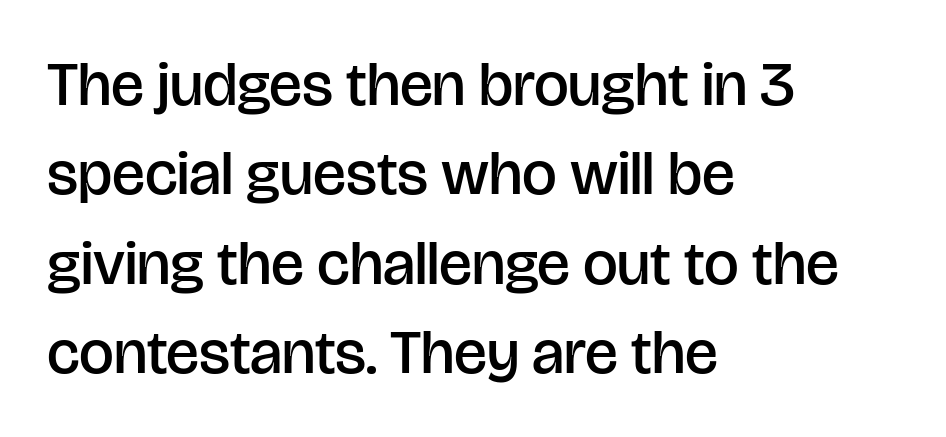
Q: Is the text bold? A: Semi-bold.
Q: Is the text italic (slanted)? A: No, it is upright.
Q: Is the typeface a serif or a sans-serif typeface? A: Sans-serif.
Q: Is the text underlined? A: No.
Q: How is the paragraph aligned? A: Left-aligned.
Q: Is the spacing between letters normal or unusually wide? A: Normal.
Q: Is the spacing between lines tight, normal or loose? A: Normal.
Q: Width (condensed, normal, or wide)? A: Normal.
Q: Stroke contrast? A: Low.
Q: x-height? A: Large.
Q: Monospaced? A: No.
